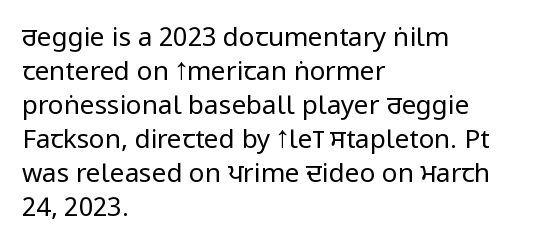
The image shows 26 px text type, upright; set left-aligned, normal line spacing (1.31x), normal letter spacing, not underlined.
